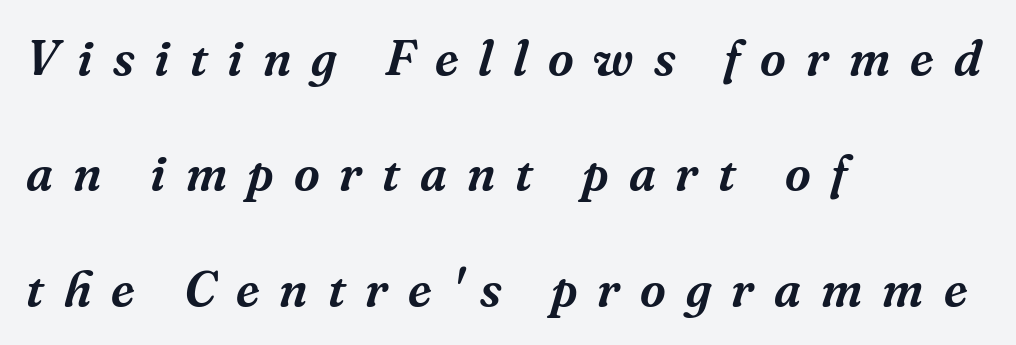
{"serif": "yes", "italic": "yes", "lean": "right", "slant_degrees": 16, "width": "normal", "stroke_contrast": "medium", "x_height": "medium", "monospaced": "no", "underline": "no", "align": "left", "line_spacing": "loose", "line_spacing_ratio": 2.31, "letter_spacing": "wide", "letter_spacing_em": 0.4, "glyph_px": 50}
